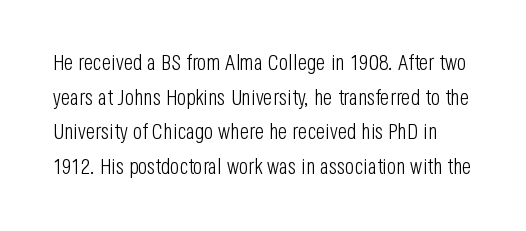
{"italic": "no", "bold": "no", "underline": "no", "line_spacing": "normal", "line_spacing_ratio": 1.57, "letter_spacing": "normal", "letter_spacing_em": 0.0, "glyph_px": 22}
